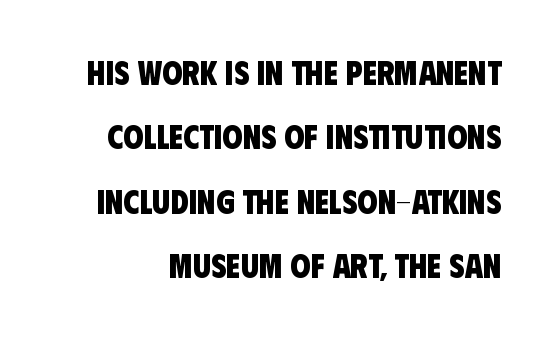
The image shows 33 px heavy, condensed sans-serif type; set loose line spacing (1.95x), normal letter spacing, not underlined; low stroke contrast and a large x-height.
